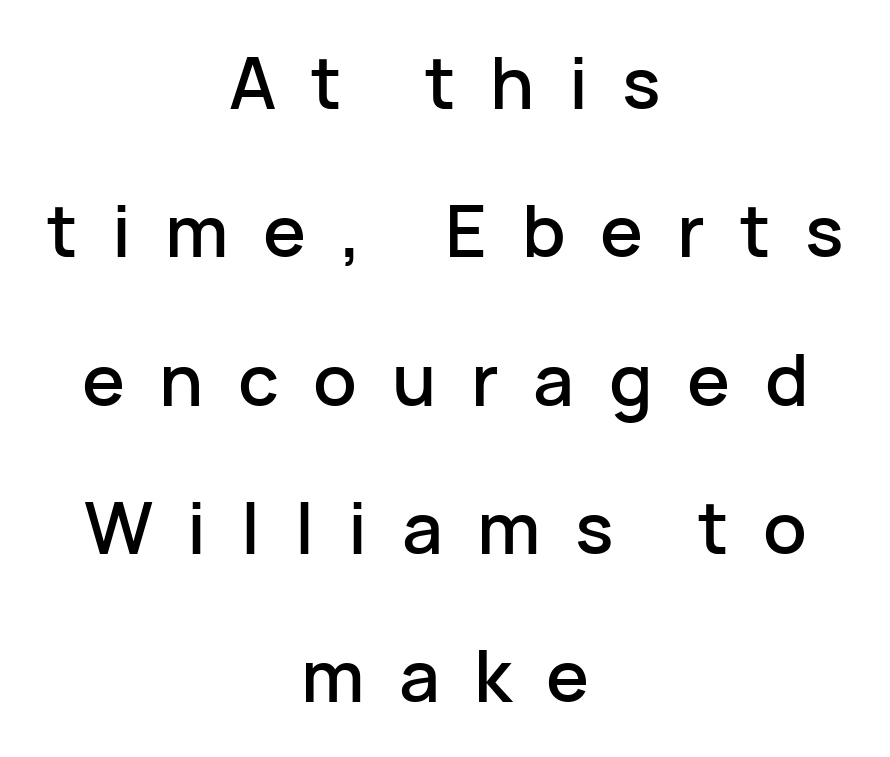
{"serif": "no", "italic": "no", "width": "normal", "stroke_contrast": "low", "x_height": "medium", "monospaced": "no", "underline": "no", "align": "center", "line_spacing": "loose", "line_spacing_ratio": 2.06, "letter_spacing": "wide", "letter_spacing_em": 0.48, "glyph_px": 72}
